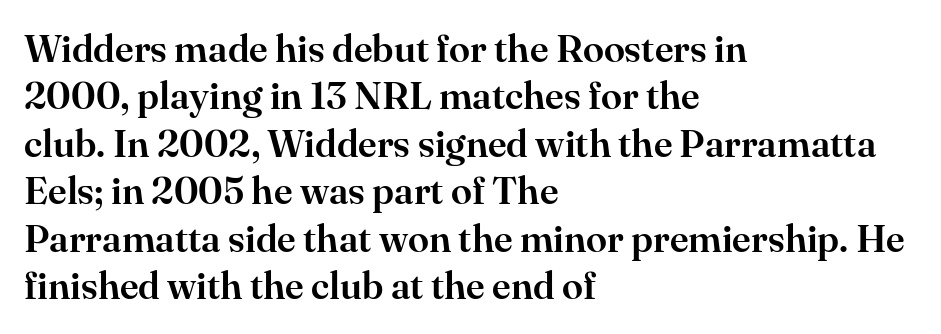
{"serif": "yes", "italic": "no", "width": "normal", "stroke_contrast": "high", "x_height": "small", "monospaced": "no", "underline": "no", "align": "left", "line_spacing": "normal", "line_spacing_ratio": 1.25, "letter_spacing": "normal", "letter_spacing_em": 0.0, "glyph_px": 38}
